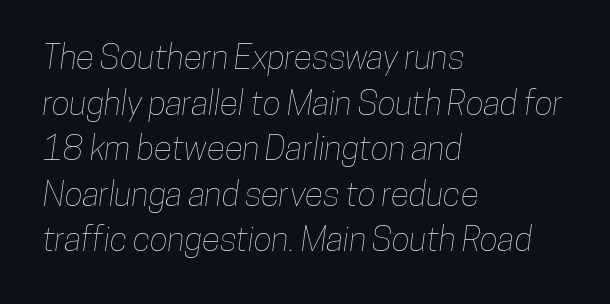
Q: Is the text underlined? A: No.
Q: How is the paragraph aligned? A: Left-aligned.
Q: Is the spacing between letters normal or unusually wide? A: Normal.
Q: Is the spacing between lines tight, normal or loose? A: Normal.
Q: Width (condensed, normal, or wide)? A: Condensed.
Q: Stroke contrast? A: Low.
Q: x-height? A: Medium.
Q: Monospaced? A: No.
